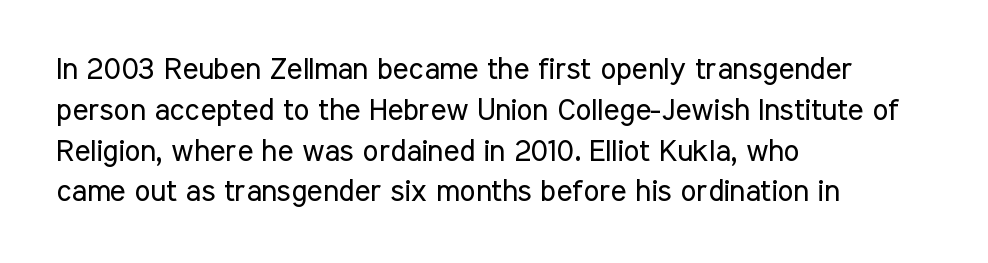
The image shows 30 px regular-weight, condensed sans-serif type, upright; set left-aligned, normal line spacing (1.36x), normal letter spacing, not underlined; low stroke contrast and a medium x-height.
